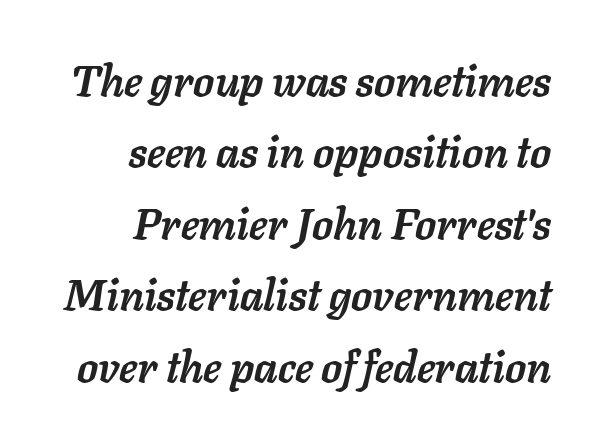
Q: Is the text bold? A: Yes.
Q: Is the text italic (slanted)? A: Yes, it leans right by about 11 degrees.
Q: Is the text underlined? A: No.
Q: How is the paragraph aligned? A: Right-aligned.
Q: Is the spacing between letters normal or unusually wide? A: Normal.
Q: Is the spacing between lines tight, normal or loose? A: Normal.
Q: Width (condensed, normal, or wide)? A: Normal.
Q: Stroke contrast? A: Low.
Q: x-height? A: Medium.
Q: Monospaced? A: No.
